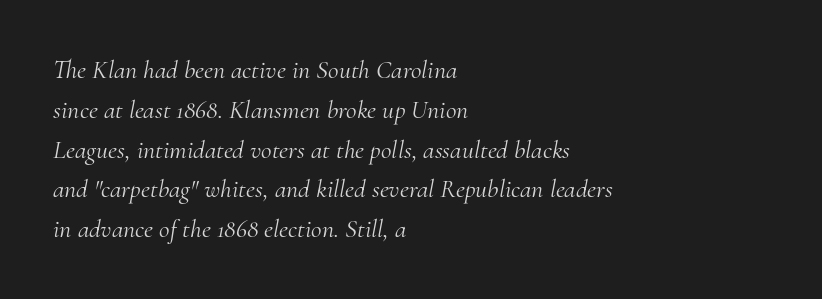
Q: Is the text bold? A: No.
Q: Is the text italic (slanted)? A: Yes, it leans right by about 10 degrees.
Q: Is the text underlined? A: No.
Q: How is the paragraph aligned? A: Left-aligned.
Q: Is the spacing between letters normal or unusually wide? A: Normal.
Q: Is the spacing between lines tight, normal or loose? A: Normal.
